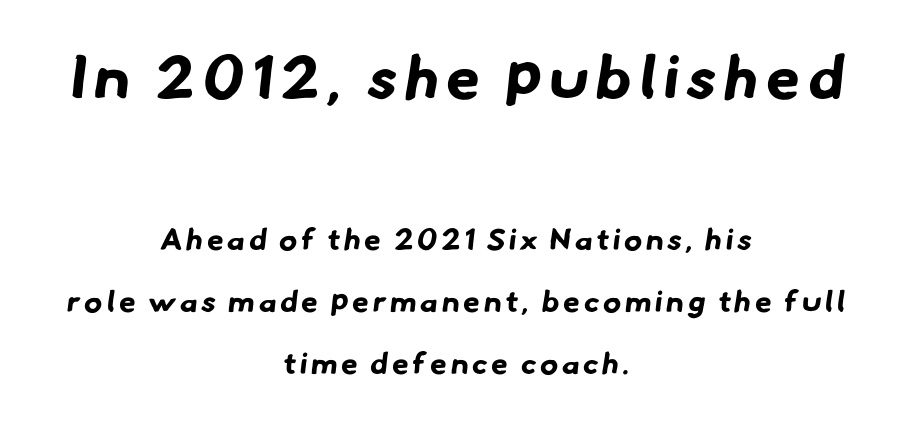
Q: Is the text bold? A: Yes.
Q: Is the typeface a serif or a sans-serif typeface? A: Sans-serif.
Q: Is the text underlined? A: No.
Q: How is the paragraph aligned? A: Centered.
Q: Is the spacing between lines tight, normal or loose? A: Loose.
Q: Which block of text is set in a larger size, the first (top) or the second (bottom)? A: The first (top) one.
Q: Width (condensed, normal, or wide)? A: Normal.
Q: Stroke contrast? A: Low.
Q: x-height? A: Small.
Q: Monospaced? A: No.
